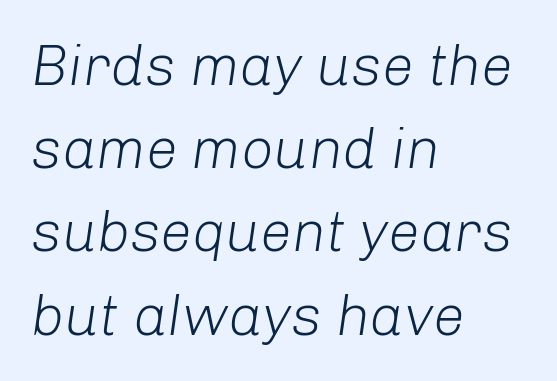
This sample has the flowing, uneven cadence of proportional lettering. Unmarked baselines from the first word to the last. This sample uses an oblique cut, with every glyph tilted off the vertical. Default kerning and tracking; the words read as compact shapes. Each stroke keeps to a modest, everyday thickness or less. Successive baselines arrive at the customary interval.
